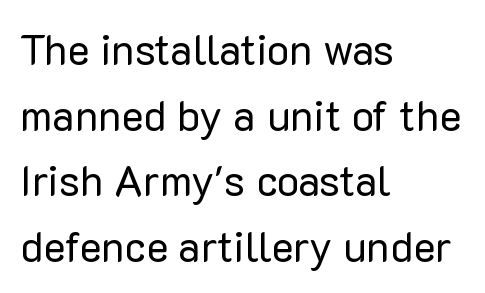
Q: Is the text bold? A: No.
Q: Is the text italic (slanted)? A: No, it is upright.
Q: Is the typeface a serif or a sans-serif typeface? A: Sans-serif.
Q: Is the text underlined? A: No.
Q: How is the paragraph aligned? A: Left-aligned.
Q: Is the spacing between letters normal or unusually wide? A: Normal.
Q: Is the spacing between lines tight, normal or loose? A: Normal.
Q: Width (condensed, normal, or wide)? A: Normal.
Q: Stroke contrast? A: Low.
Q: x-height? A: Medium.
Q: Monospaced? A: No.
